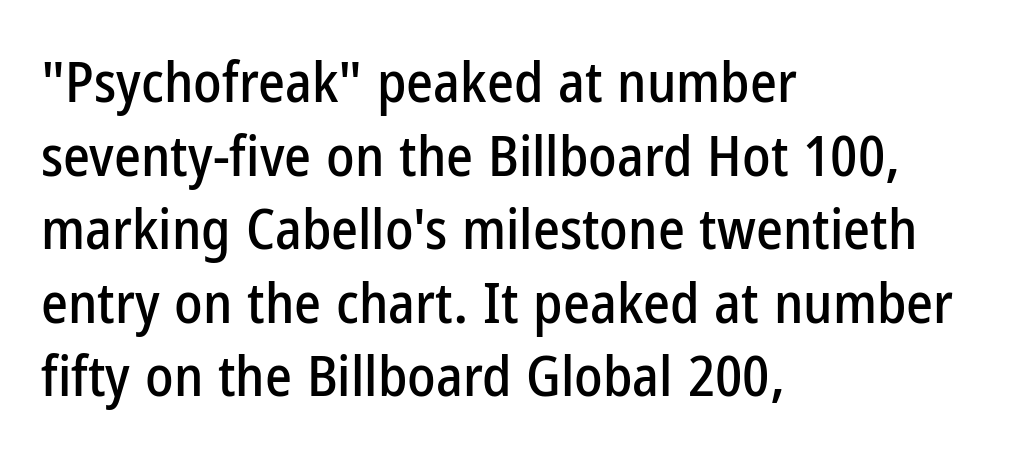
Q: Is the text italic (slanted)? A: No, it is upright.
Q: Is the typeface a serif or a sans-serif typeface? A: Sans-serif.
Q: Is the text underlined? A: No.
Q: How is the paragraph aligned? A: Left-aligned.
Q: Is the spacing between letters normal or unusually wide? A: Normal.
Q: Is the spacing between lines tight, normal or loose? A: Normal.
Q: Width (condensed, normal, or wide)? A: Condensed.
Q: Stroke contrast? A: Low.
Q: x-height? A: Medium.
Q: Monospaced? A: No.
